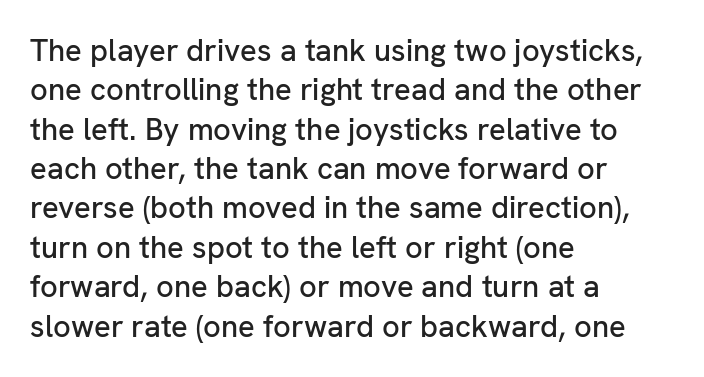
Horizontal bands of white between lines are of average thickness. In terms of letterform style, serifs are entirely absent. Notice how the passage keeps a crisp vertical edge on the left only. Is there any slant? The stems are plumb. There is no visible air inserted between adjacent glyphs. The passage shown is typed in a proportional face where columns would drift.
